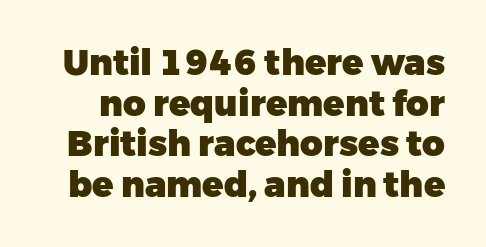
{"serif": "no", "italic": "no", "bold": "yes", "weight": "heavy", "width": "normal", "stroke_contrast": "low", "x_height": "medium", "monospaced": "no", "underline": "no", "line_spacing_ratio": 1.16, "letter_spacing": "normal", "letter_spacing_em": 0.0, "glyph_px": 35}
